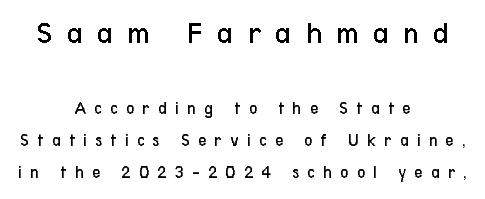
The compositor balanced each line on the midline. To sum up the face: it is a sans, with no serifs. The gap between lines stays unmarked. The letterforms sit at book weight or below.
